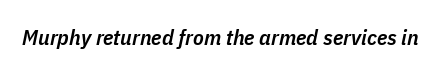
When letters slant like this, we call the style italic. Bare-footed words on every line. The passage shown is semibold, sitting just below true bold. You could call the tracking neutral — neither tight nor loose.
